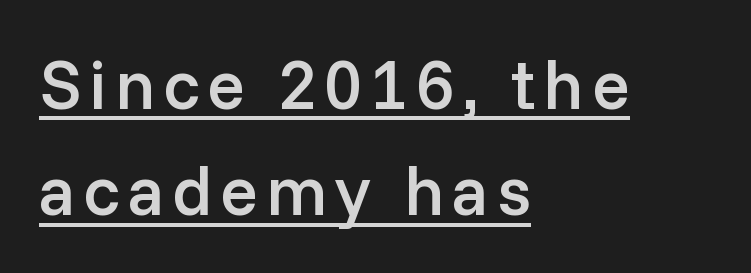
Character widths vary here, with narrow letters taking less room than wide ones. Classification — sans serif. Baseline-to-baseline distance is the conventional proportion of letter height. Layout note: lines flush left. Emphasis by weight is partial: semibold.
